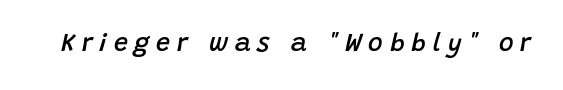
What weight is shown? A semibold, between regular and bold. Does extra space separate the letters? Yes, quite a lot of it. Words float on clear page, feet unadorned. The face used here has a pronounced slope to its letters.
